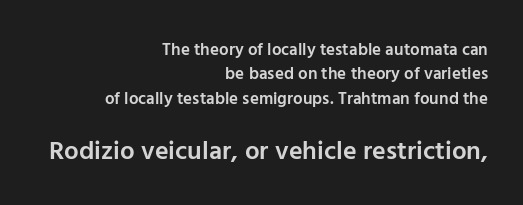
The space directly below the letters is spotless. Does the leading feel generous? No, just average. Visually the block forms a straight wall on the right and a jagged coastline on the left. Every stem runs plumb, perpendicular to the baseline.
